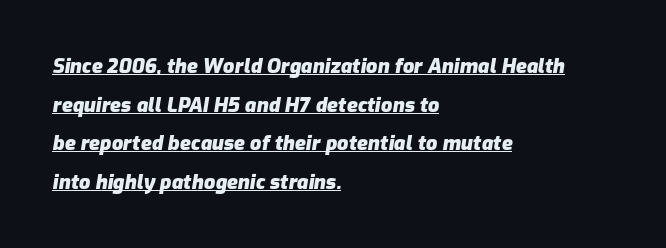
Rendered with sloped, italic letterforms. You can see a thin bar hugging the bottom of the glyphs. You could fit nearly another row in the gap between these rows. Tracking value appears to be zero — textbook default spacing. Line starts are locked; line ends wander. Heavy-handed strokes throughout: this text is bold.
